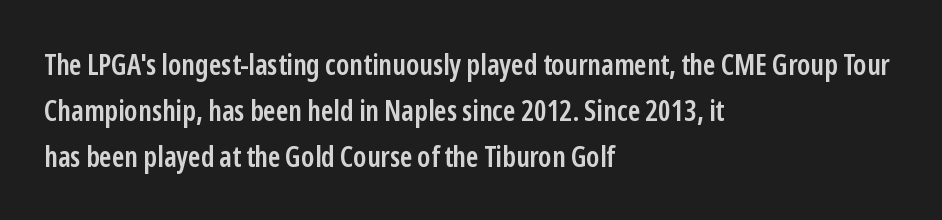
Q: Is the text bold? A: Semi-bold.
Q: Is the text italic (slanted)? A: No, it is upright.
Q: Is the typeface a serif or a sans-serif typeface? A: Sans-serif.
Q: Is the text underlined? A: No.
Q: How is the paragraph aligned? A: Left-aligned.
Q: Is the spacing between letters normal or unusually wide? A: Normal.
Q: Is the spacing between lines tight, normal or loose? A: Normal.
Q: Width (condensed, normal, or wide)? A: Condensed.
Q: Stroke contrast? A: Low.
Q: x-height? A: Medium.
Q: Monospaced? A: No.
